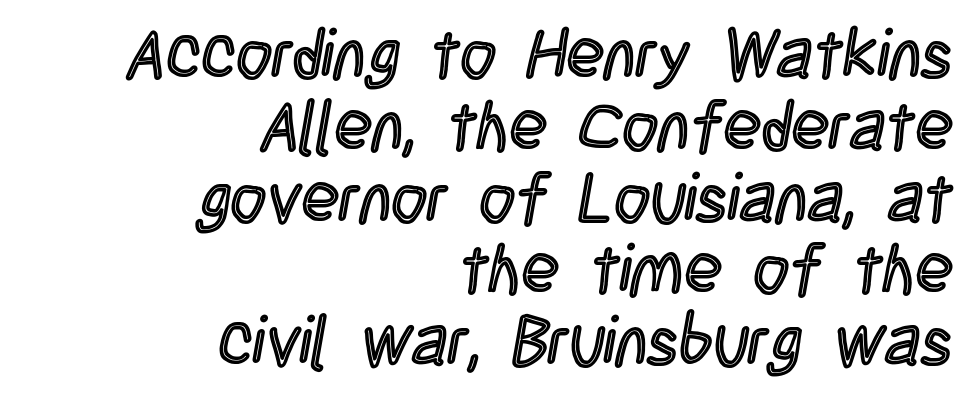
{"width": "condensed", "x_height": "large", "monospaced": "no", "underline": "no", "align": "right", "line_spacing": "tight", "line_spacing_ratio": 1.04, "letter_spacing": "normal", "letter_spacing_em": 0.0, "glyph_px": 69}
